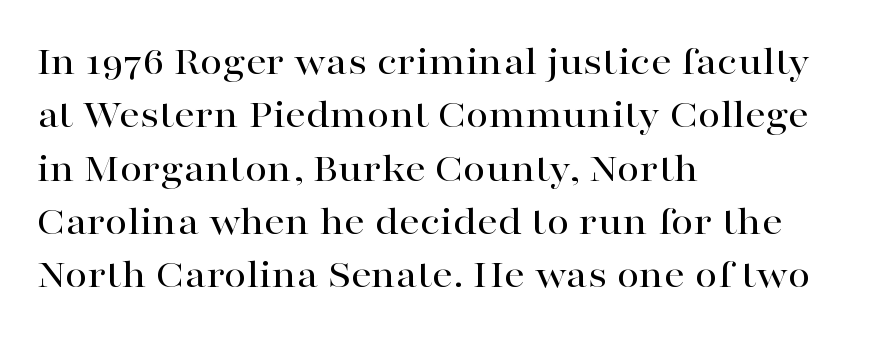
Q: Is the text italic (slanted)? A: No, it is upright.
Q: Is the typeface a serif or a sans-serif typeface? A: Serif.
Q: Is the text underlined? A: No.
Q: How is the paragraph aligned? A: Left-aligned.
Q: Is the spacing between letters normal or unusually wide? A: Normal.
Q: Is the spacing between lines tight, normal or loose? A: Normal.
Q: Width (condensed, normal, or wide)? A: Wide.
Q: Stroke contrast? A: High.
Q: x-height? A: Medium.
Q: Monospaced? A: No.
